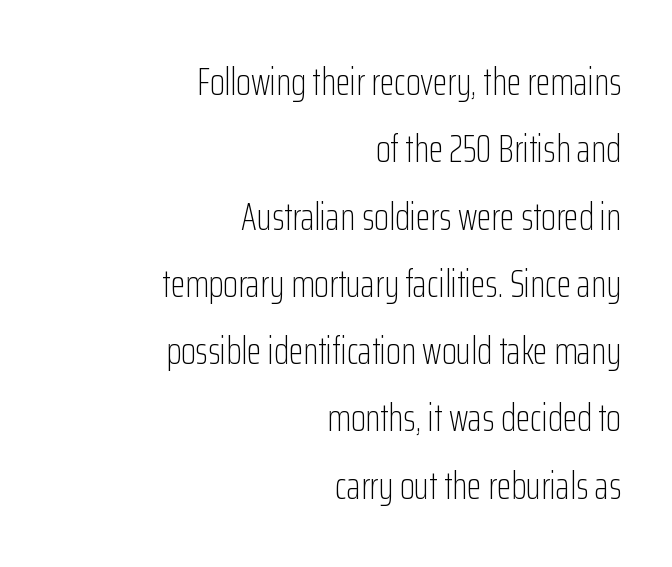
The image shows 38 px light, condensed sans-serif type, upright; set right-aligned, line spacing 1.77x, normal letter spacing, not underlined; low stroke contrast and a medium x-height.
